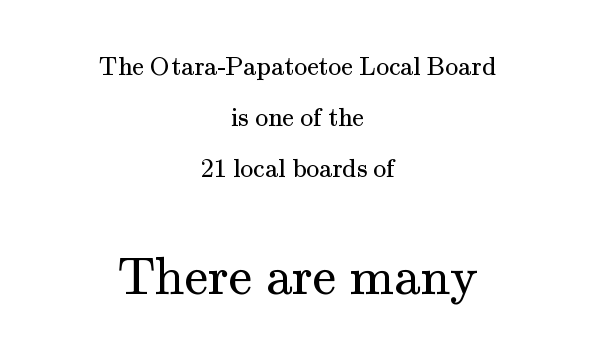
Stems here are at most as thick as an everyday book face. In this sample the second text group is rendered at the bigger scale. This sample trades compactness for vertical openness between lines. Alignment: centered. The rendering shows small feet on the letterforms — a serif design.
